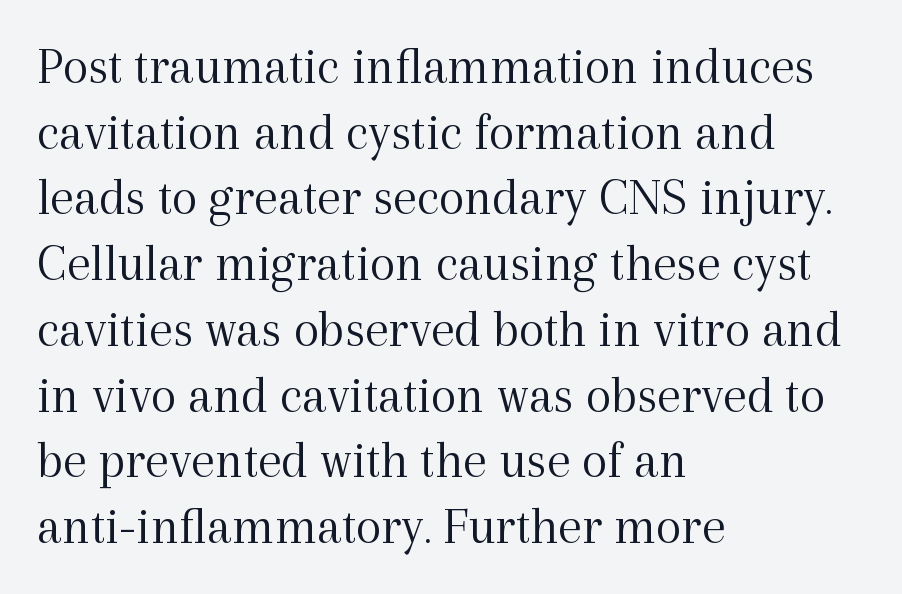
{"serif": "yes", "italic": "no", "bold": "no", "weight": "light", "width": "normal", "x_height": "medium", "monospaced": "no", "underline": "no", "align": "left", "line_spacing_ratio": 1.24, "letter_spacing": "normal", "letter_spacing_em": 0.0, "glyph_px": 53}
